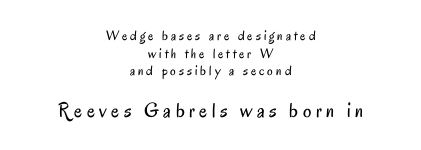
The later block is typeset at a bigger size than the earlier block. These lines sit exactly where default settings would place them. Notice how the stems are strictly vertical — no italics here. On a weight scale, this lands at 450 or below. In terms of letterspacing, this is a distinctly airy, spread setting.
